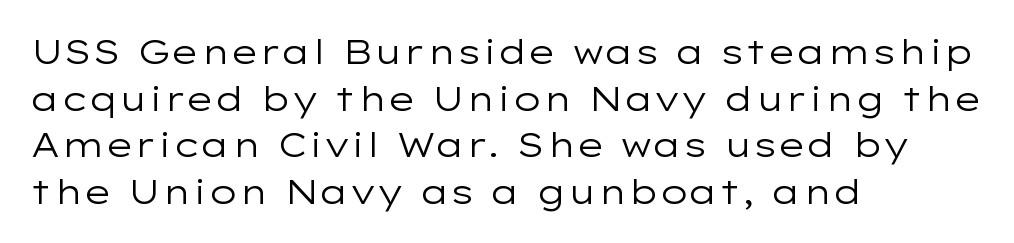
Q: Is the text bold? A: No.
Q: Is the text italic (slanted)? A: No, it is upright.
Q: Is the typeface a serif or a sans-serif typeface? A: Sans-serif.
Q: Is the text underlined? A: No.
Q: How is the paragraph aligned? A: Left-aligned.
Q: Is the spacing between letters normal or unusually wide? A: Normal.
Q: Is the spacing between lines tight, normal or loose? A: Normal.
Q: Width (condensed, normal, or wide)? A: Wide.
Q: Stroke contrast? A: Low.
Q: x-height? A: Medium.
Q: Monospaced? A: No.
